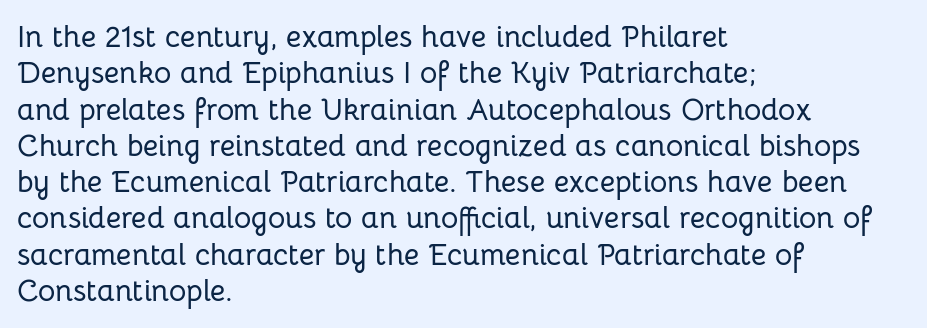
Q: Is the text italic (slanted)? A: No, it is upright.
Q: Is the typeface a serif or a sans-serif typeface? A: Sans-serif.
Q: Is the text underlined? A: No.
Q: How is the paragraph aligned? A: Left-aligned.
Q: Is the spacing between letters normal or unusually wide? A: Normal.
Q: Width (condensed, normal, or wide)? A: Normal.
Q: Stroke contrast? A: Low.
Q: x-height? A: Medium.
Q: Monospaced? A: No.
